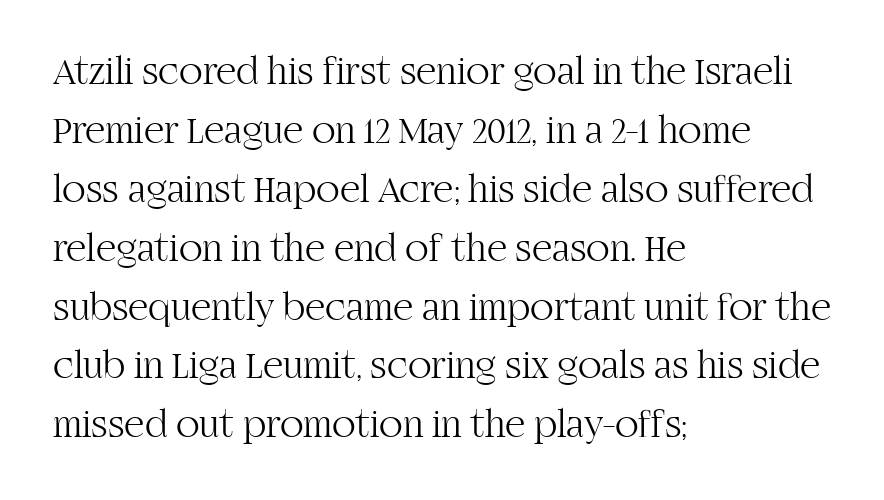
Q: Is the text bold? A: No.
Q: Is the text italic (slanted)? A: No, it is upright.
Q: Is the typeface a serif or a sans-serif typeface? A: Serif.
Q: Is the text underlined? A: No.
Q: How is the paragraph aligned? A: Left-aligned.
Q: Is the spacing between letters normal or unusually wide? A: Normal.
Q: Is the spacing between lines tight, normal or loose? A: Normal.
Q: Width (condensed, normal, or wide)? A: Normal.
Q: Stroke contrast? A: High.
Q: x-height? A: Large.
Q: Monospaced? A: No.
